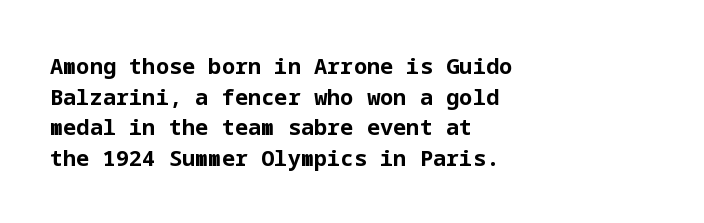
The image shows 22 px bold type, upright; set left-aligned, normal line spacing (1.39x), normal letter spacing, not underlined.
